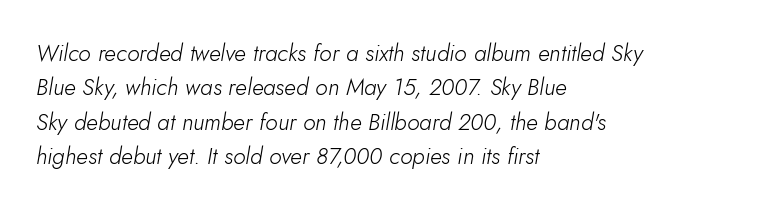
Compared with a typical body face, this is equally light or lighter still. Layout note: lines flush left. Rule under the text: the space is simply empty. The axis of the letterforms is tilted away from vertical. What stands out about the letter spacing? Nothing — it is the standard amount. What's the leading like? Ordinary, nothing unusual.
